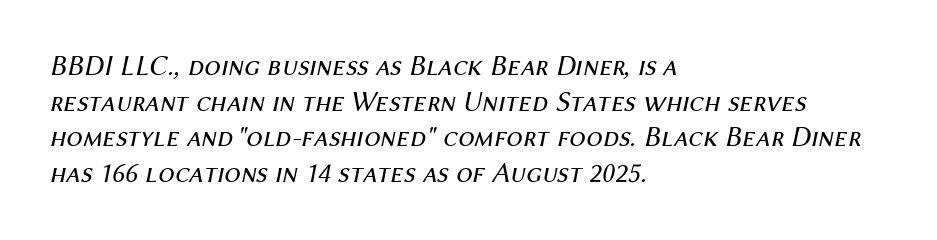
The image shows 29 px regular-weight type, italic (leaning right); set left-aligned, line spacing 1.23x, normal letter spacing, not underlined; medium stroke contrast and a medium x-height.
